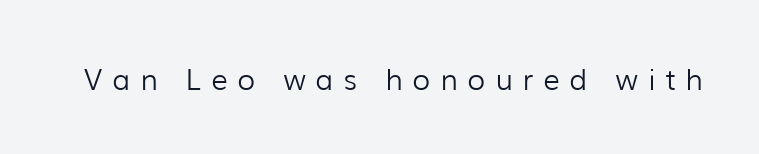
{"serif": "no", "italic": "no", "bold": "no", "weight": "light", "width": "normal", "stroke_contrast": "low", "x_height": "medium", "monospaced": "no", "underline": "no", "letter_spacing": "wide", "letter_spacing_em": 0.34, "glyph_px": 29}
